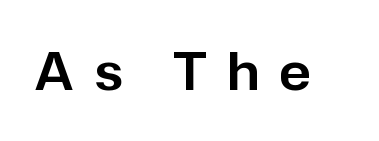
Q: Is the text italic (slanted)? A: No, it is upright.
Q: Is the typeface a serif or a sans-serif typeface? A: Sans-serif.
Q: Is the text underlined? A: No.
Q: Is the spacing between letters normal or unusually wide? A: Unusually wide.
Q: Width (condensed, normal, or wide)? A: Normal.
Q: Stroke contrast? A: Low.
Q: x-height? A: Medium.
Q: Monospaced? A: No.
